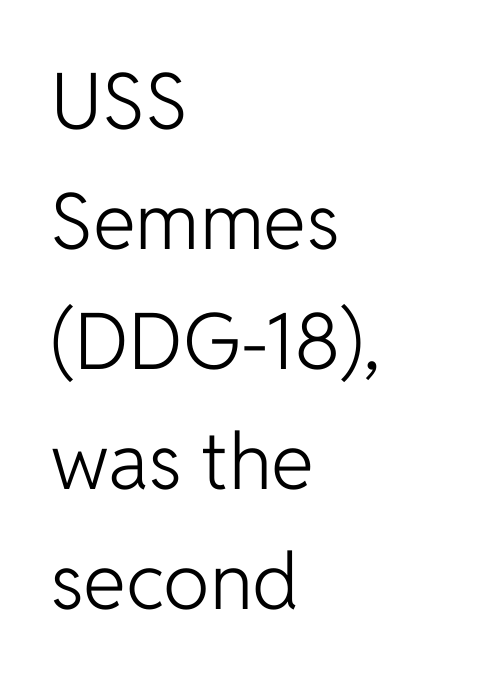
Q: Is the text bold? A: No.
Q: Is the text italic (slanted)? A: No, it is upright.
Q: Is the typeface a serif or a sans-serif typeface? A: Sans-serif.
Q: Is the text underlined? A: No.
Q: How is the paragraph aligned? A: Left-aligned.
Q: Is the spacing between letters normal or unusually wide? A: Normal.
Q: Is the spacing between lines tight, normal or loose? A: Normal.
Q: Width (condensed, normal, or wide)? A: Normal.
Q: Stroke contrast? A: Low.
Q: x-height? A: Medium.
Q: Monospaced? A: No.
